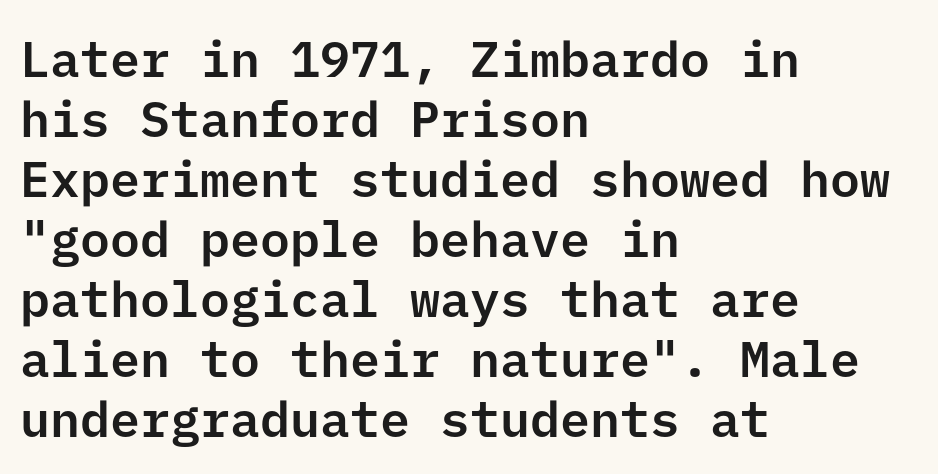
The image shows 50 px sans-serif type, upright; set left-aligned, line spacing 1.2x, normal letter spacing, not underlined; low stroke contrast and a medium x-height.
